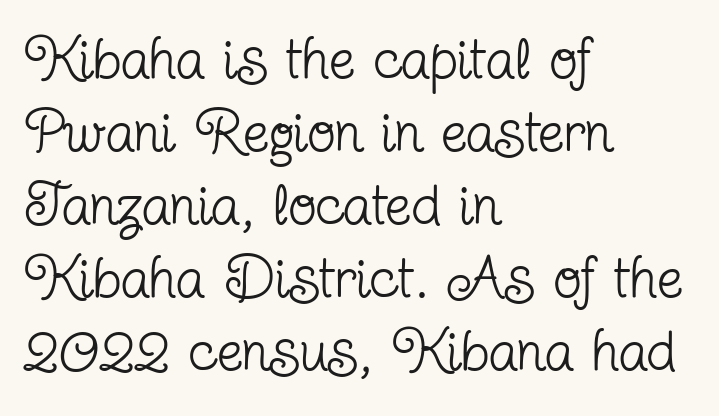
Q: Is the text bold? A: No.
Q: Is the text italic (slanted)? A: No, it is upright.
Q: Is the typeface a serif or a sans-serif typeface? A: Serif.
Q: Is the text underlined? A: No.
Q: How is the paragraph aligned? A: Left-aligned.
Q: Is the spacing between letters normal or unusually wide? A: Normal.
Q: Is the spacing between lines tight, normal or loose? A: Normal.
Q: Width (condensed, normal, or wide)? A: Condensed.
Q: Stroke contrast? A: Low.
Q: x-height? A: Medium.
Q: Monospaced? A: No.
